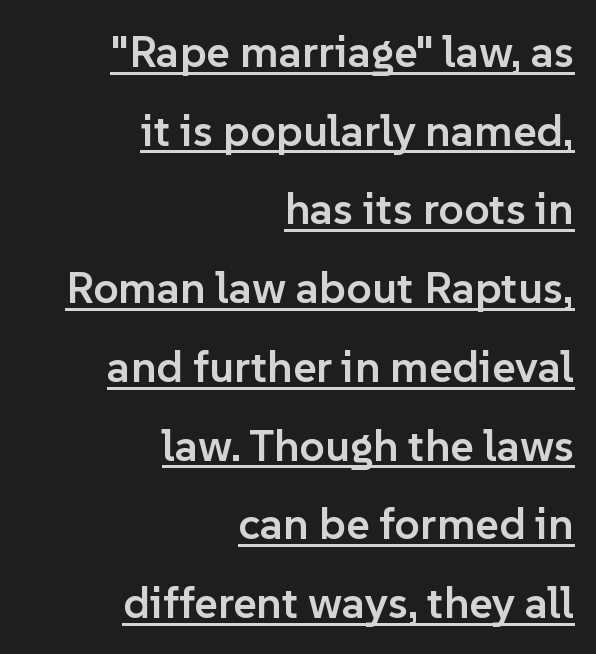
The letterforms sit shoulder to shoulder at normal distance. Look at the bottom of the vertical strokes: they stop flat, with no serifs. These characters rest on top of a visible drawn line. The typesetter chose a ragged-left arrangement here.
